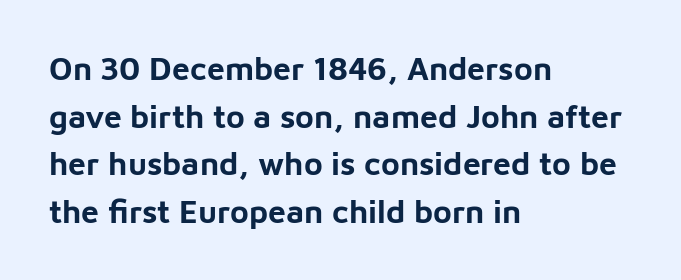
{"serif": "no", "italic": "no", "bold": "yes", "weight": "bold", "width": "normal", "stroke_contrast": "low", "x_height": "medium", "monospaced": "no", "underline": "no", "align": "left", "line_spacing": "normal", "line_spacing_ratio": 1.49, "letter_spacing": "normal", "letter_spacing_em": 0.0, "glyph_px": 32}
